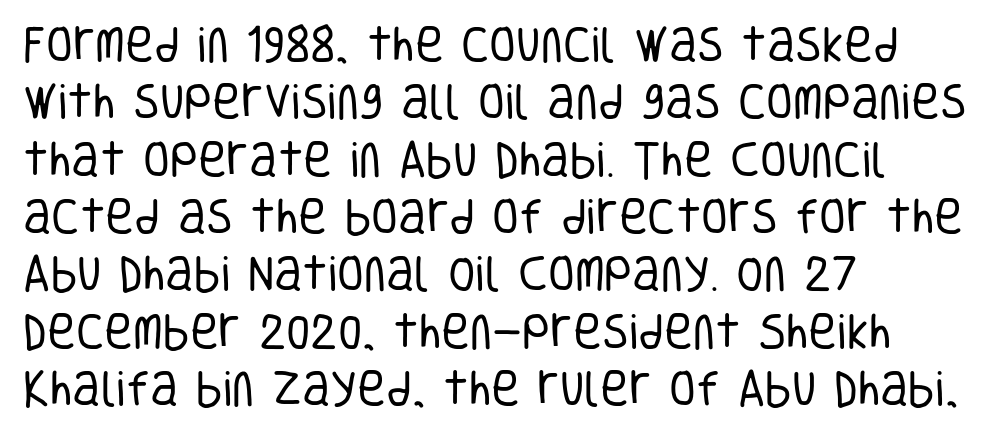
The image shows 39 px regular-weight, condensed sans-serif type, upright; set left-aligned, normal line spacing (1.47x), normal letter spacing, not underlined; low stroke contrast and a large x-height.
